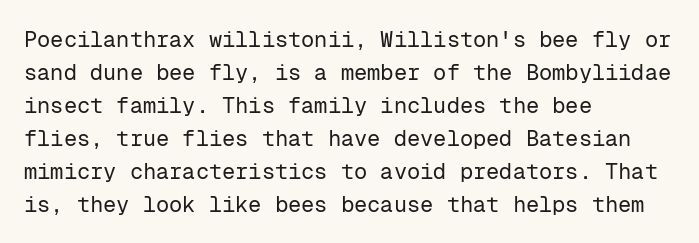
In terms of leading, this rendering sits right in the middle. Quick note: not italic, upright. Stems here are at most as thick as an everyday book face. Letter spacing: default.
